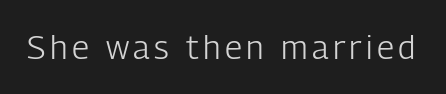
The image shows 33 px light, condensed sans-serif type, upright; set not underlined; low stroke contrast and a medium x-height.
